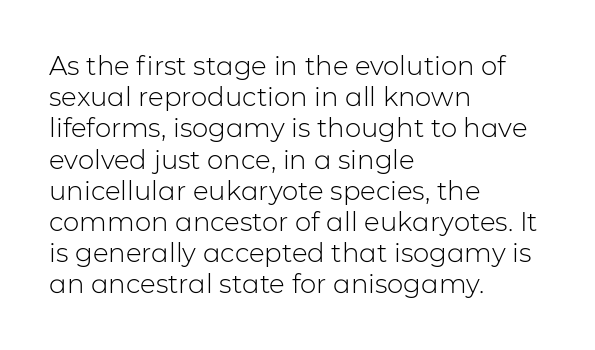
{"italic": "no", "bold": "no", "underline": "no", "align": "left", "line_spacing_ratio": 1.2, "letter_spacing": "normal", "letter_spacing_em": 0.0, "glyph_px": 26}
